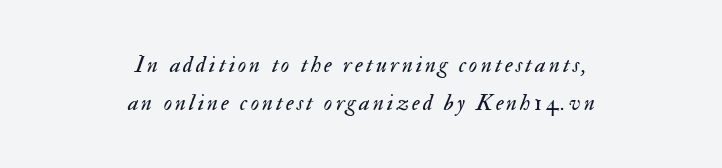
The gap between lines stays unmarked. Emphasis-style slanted type is in use. Both edges are ragged and mirror each other, which tells us the setting is centered. Regular leading. This is not heavy type; no bold has been used.
